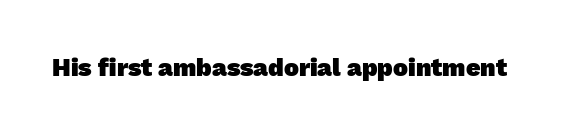
The baseline area is clear. The face used here is rendered with its standard letterfit. The face used here has the dense, thick strokes of a bold.
